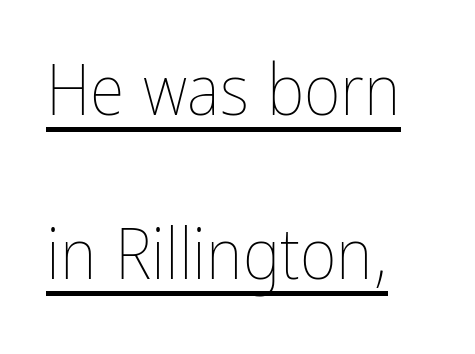
Q: Is the text bold? A: No.
Q: Is the text italic (slanted)? A: No, it is upright.
Q: Is the text underlined? A: Yes.
Q: How is the paragraph aligned? A: Left-aligned.
Q: Is the spacing between letters normal or unusually wide? A: Normal.
Q: Is the spacing between lines tight, normal or loose? A: Loose.
Q: Width (condensed, normal, or wide)? A: Condensed.
Q: Stroke contrast? A: Low.
Q: x-height? A: Medium.
Q: Monospaced? A: No.
